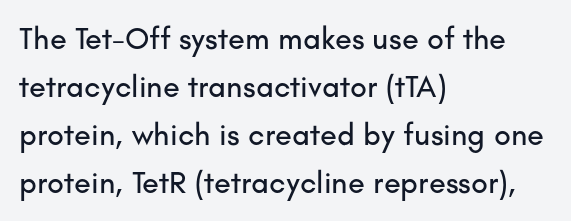
The image shows 31 px sans-serif type, upright; set left-aligned, normal line spacing (1.55x), normal letter spacing, not underlined; low stroke contrast and a small x-height.
